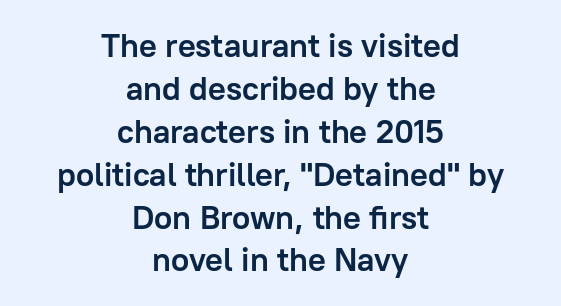
The horizontal fit of the characters is conventional and even. Italic: no, the glyphs are upright roman. The letters advance in unequal steps, a hallmark of proportional type. Descenders are the only things crossing below the line.
